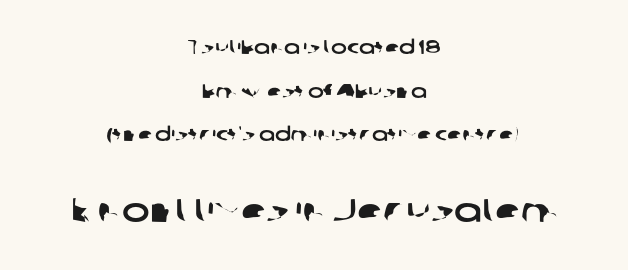
The image shows 33 px wide sans-serif type; set centered, loose line spacing (2.3x), normal letter spacing, not underlined; the second (bottom) block is 1.74x larger; low stroke contrast and a medium x-height.
